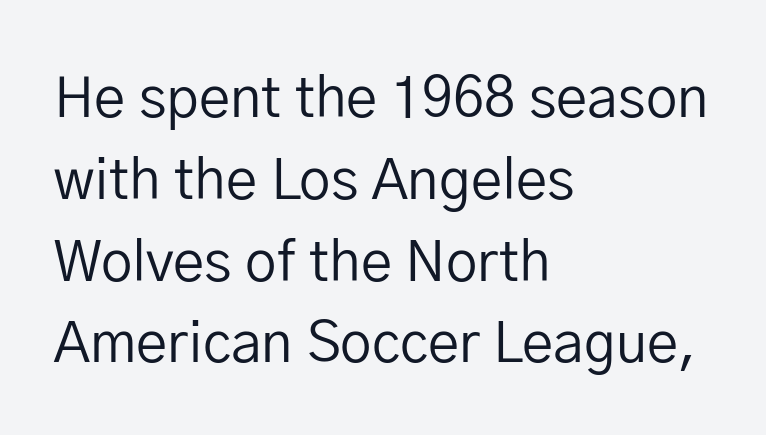
Q: Is the text bold? A: No.
Q: Is the text italic (slanted)? A: No, it is upright.
Q: Is the typeface a serif or a sans-serif typeface? A: Sans-serif.
Q: Is the text underlined? A: No.
Q: How is the paragraph aligned? A: Left-aligned.
Q: Is the spacing between letters normal or unusually wide? A: Normal.
Q: Is the spacing between lines tight, normal or loose? A: Normal.
Q: Width (condensed, normal, or wide)? A: Normal.
Q: Stroke contrast? A: Low.
Q: x-height? A: Medium.
Q: Monospaced? A: No.
